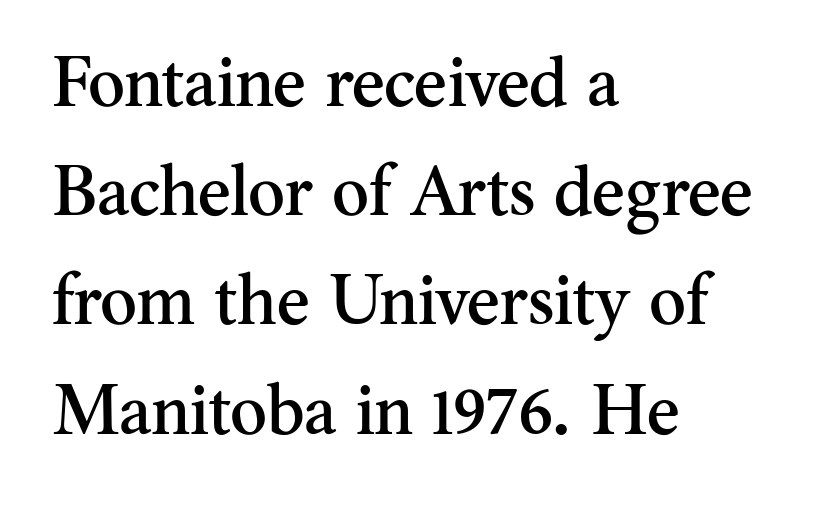
{"serif": "yes", "italic": "no", "width": "normal", "stroke_contrast": "medium", "x_height": "small", "monospaced": "no", "underline": "no", "align": "left", "line_spacing": "normal", "line_spacing_ratio": 1.56, "letter_spacing": "normal", "letter_spacing_em": 0.0, "glyph_px": 70}
